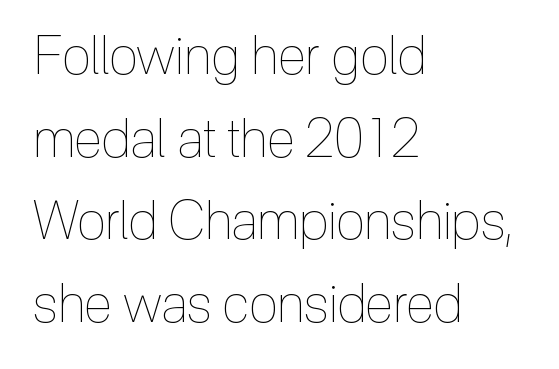
Q: Is the text bold? A: No.
Q: Is the text italic (slanted)? A: No, it is upright.
Q: Is the text underlined? A: No.
Q: How is the paragraph aligned? A: Left-aligned.
Q: Is the spacing between letters normal or unusually wide? A: Normal.
Q: Is the spacing between lines tight, normal or loose? A: Normal.
Q: Width (condensed, normal, or wide)? A: Condensed.
Q: x-height? A: Medium.
Q: Monospaced? A: No.
